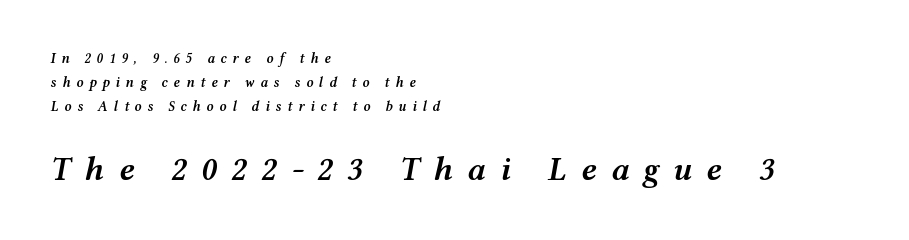
The image shows 34 px semibold, wide type, italic (leaning right); set left-aligned, line spacing 1.72x, unusually wide letter spacing (+0.41 em), not underlined; the second (bottom) block is 2.43x larger; medium stroke contrast and a medium x-height.
